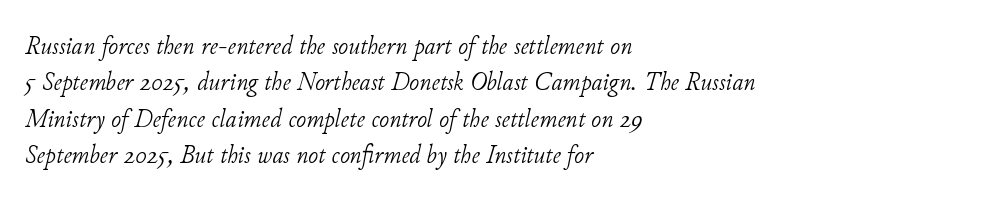
One-word summary of the alignment: left. Ink coverage per letter is moderate at most. Regular leading. Bare-footed words on every line.
